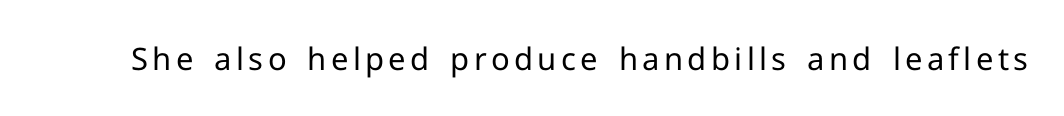
{"serif": "no", "italic": "no", "bold": "no", "weight": "regular", "width": "normal", "stroke_contrast": "low", "x_height": "medium", "monospaced": "no", "underline": "no", "glyph_px": 31}
